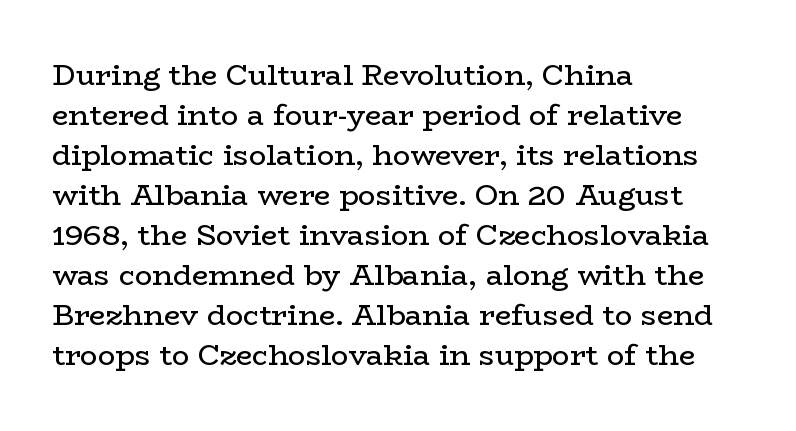
The image shows 29 px regular-weight, wide serif type, upright; set left-aligned, normal line spacing (1.38x), normal letter spacing, not underlined; low stroke contrast and a medium x-height.
